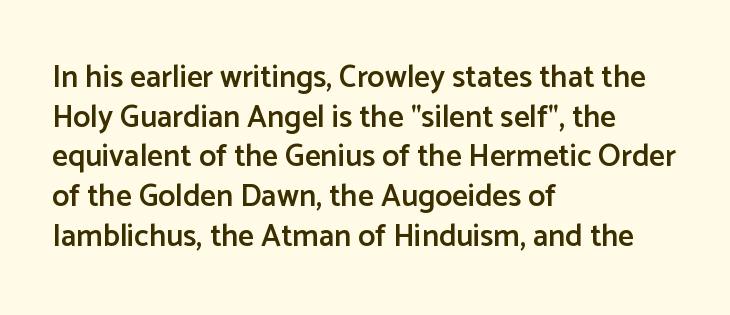
Q: Is the text bold? A: Semi-bold.
Q: Is the text italic (slanted)? A: No, it is upright.
Q: Is the typeface a serif or a sans-serif typeface? A: Sans-serif.
Q: Is the text underlined? A: No.
Q: How is the paragraph aligned? A: Left-aligned.
Q: Is the spacing between letters normal or unusually wide? A: Normal.
Q: Is the spacing between lines tight, normal or loose? A: Normal.
Q: Width (condensed, normal, or wide)? A: Normal.
Q: Stroke contrast? A: Low.
Q: x-height? A: Medium.
Q: Monospaced? A: No.
